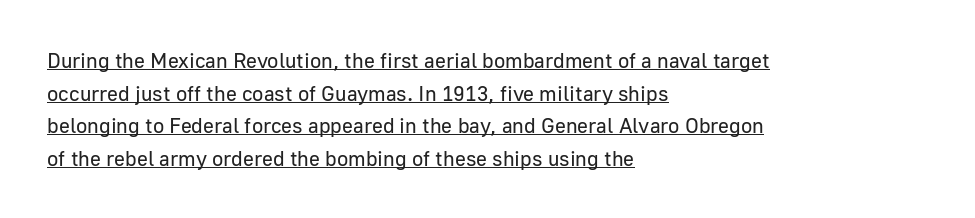
The image shows 21 px text type, upright; set left-aligned, normal line spacing (1.55x), normal letter spacing, underlined.
